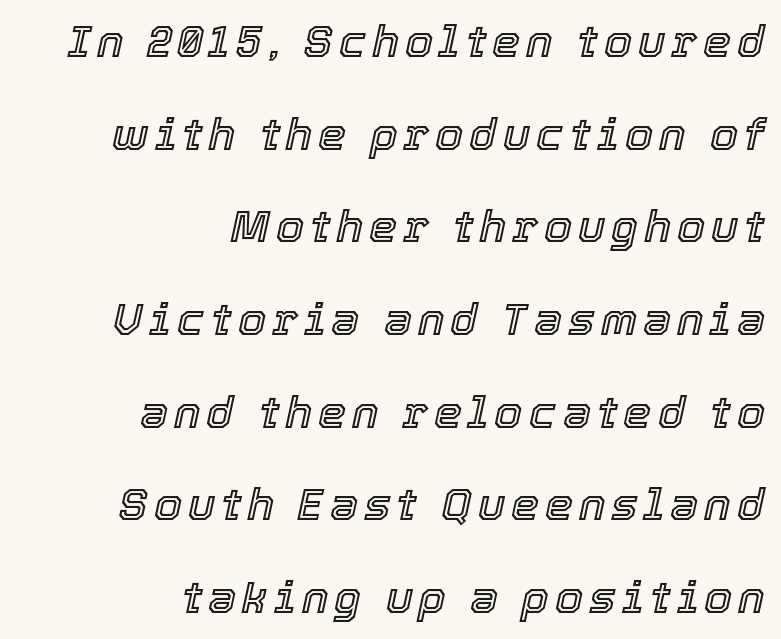
The image shows 45 px text type, italic (leaning right); set right-aligned, loose line spacing (2.06x), not underlined; a medium x-height.
